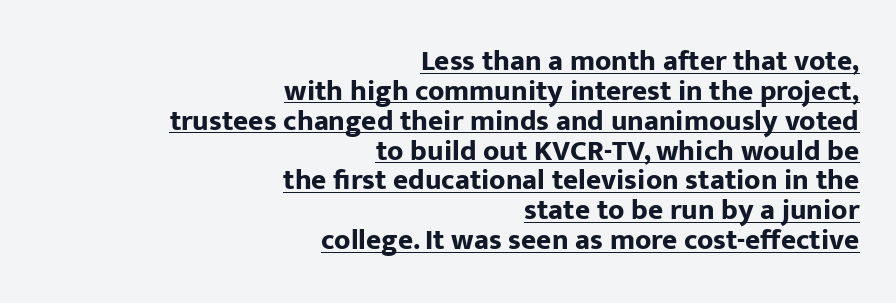
Q: Is the text bold? A: Yes.
Q: Is the text italic (slanted)? A: No, it is upright.
Q: Is the typeface a serif or a sans-serif typeface? A: Sans-serif.
Q: Is the text underlined? A: Yes.
Q: How is the paragraph aligned? A: Right-aligned.
Q: Is the spacing between letters normal or unusually wide? A: Normal.
Q: Is the spacing between lines tight, normal or loose? A: Tight.
Q: Width (condensed, normal, or wide)? A: Normal.
Q: Stroke contrast? A: Low.
Q: x-height? A: Medium.
Q: Monospaced? A: No.
